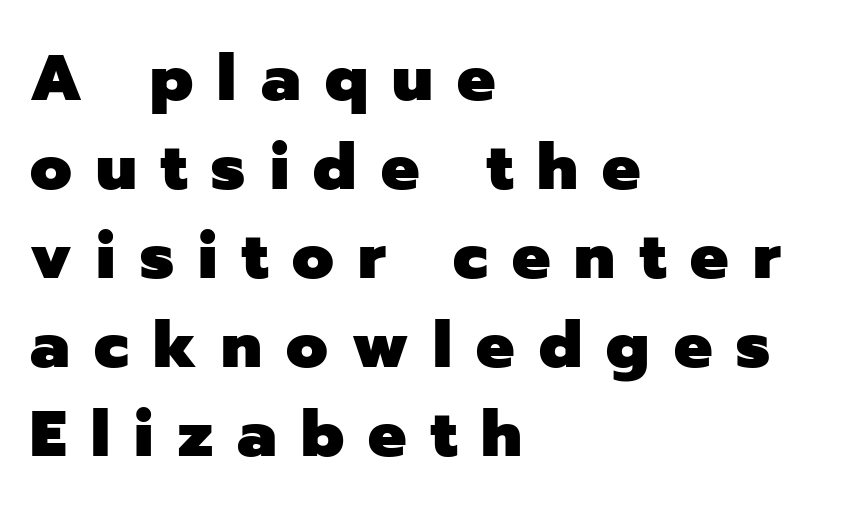
{"serif": "no", "italic": "no", "bold": "yes", "weight": "heavy", "width": "normal", "stroke_contrast": "low", "x_height": "medium", "monospaced": "no", "underline": "no", "align": "left", "line_spacing": "normal", "line_spacing_ratio": 1.39, "letter_spacing": "wide", "letter_spacing_em": 0.38, "glyph_px": 64}
